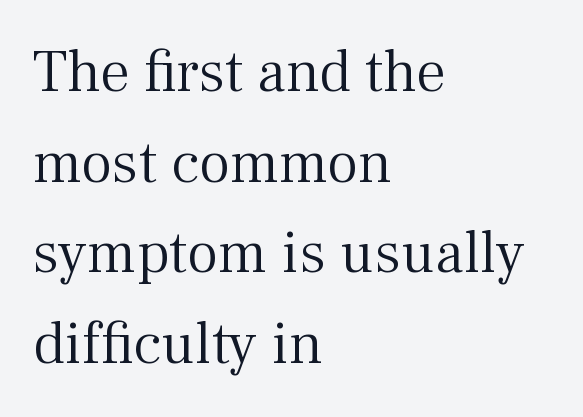
The lines in this sample share a left origin and differ only in where they stop. Rule under the text: the space is simply empty. Stems here are at most as thick as an everyday book face. Quick note: interline space is typical. Compared with typical body copy, the letter spacing here is the same. Each letter keeps its own natural width here, so spacing adapts to shape.
